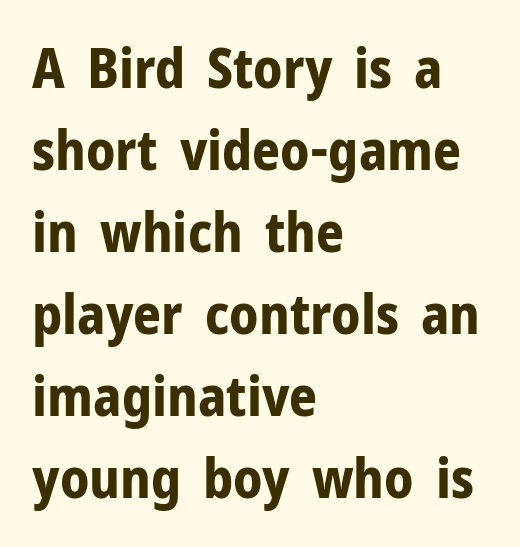
Q: Is the text bold? A: Yes.
Q: Is the text italic (slanted)? A: No, it is upright.
Q: Is the typeface a serif or a sans-serif typeface? A: Sans-serif.
Q: Is the text underlined? A: No.
Q: How is the paragraph aligned? A: Left-aligned.
Q: Is the spacing between letters normal or unusually wide? A: Normal.
Q: Is the spacing between lines tight, normal or loose? A: Normal.
Q: Width (condensed, normal, or wide)? A: Normal.
Q: Stroke contrast? A: Low.
Q: x-height? A: Medium.
Q: Monospaced? A: No.
